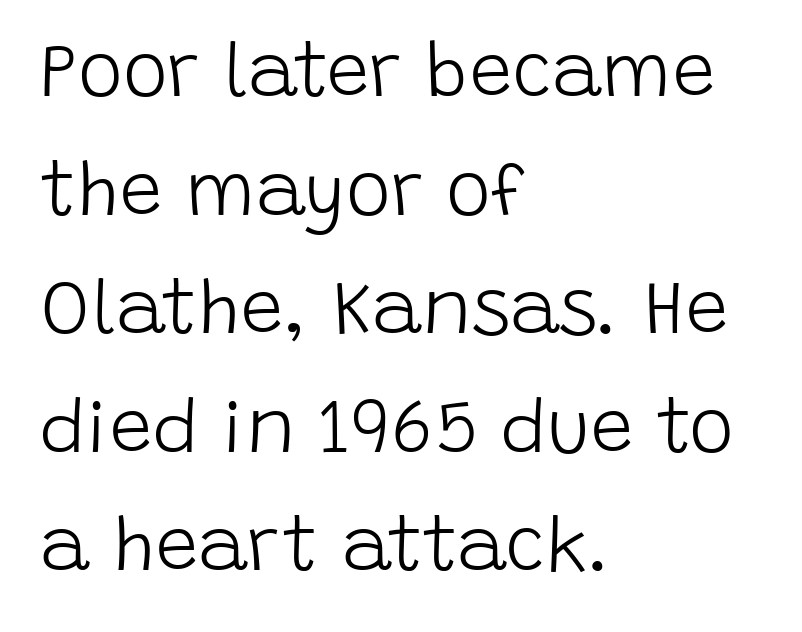
The image shows 76 px light sans-serif type, upright; set left-aligned, normal line spacing (1.56x), normal letter spacing, not underlined; low stroke contrast and a large x-height.
